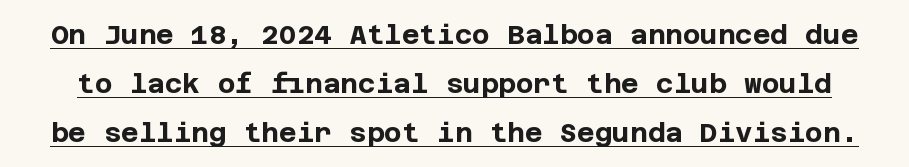
Q: Is the text bold? A: Yes.
Q: Is the text italic (slanted)? A: No, it is upright.
Q: Is the text underlined? A: Yes.
Q: Is the spacing between letters normal or unusually wide? A: Normal.
